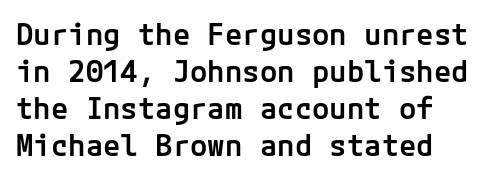
Q: Is the text bold? A: Semi-bold.
Q: Is the text italic (slanted)? A: No, it is upright.
Q: Is the typeface a serif or a sans-serif typeface? A: Sans-serif.
Q: Is the text underlined? A: No.
Q: Is the spacing between letters normal or unusually wide? A: Normal.
Q: Is the spacing between lines tight, normal or loose? A: Normal.
Q: Width (condensed, normal, or wide)? A: Normal.
Q: Stroke contrast? A: Low.
Q: x-height? A: Medium.
